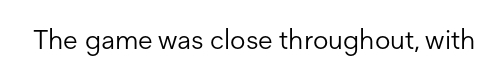
Q: Is the text bold? A: No.
Q: Is the text italic (slanted)? A: No, it is upright.
Q: Is the text underlined? A: No.
Q: Is the spacing between letters normal or unusually wide? A: Normal.
